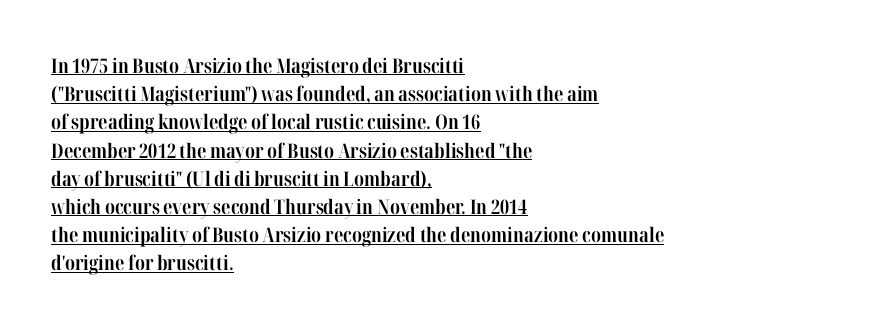
{"italic": "no", "bold": "yes", "underline": "yes", "align": "left", "line_spacing": "normal", "line_spacing_ratio": 1.41, "letter_spacing": "normal", "letter_spacing_em": 0.0, "glyph_px": 20}
